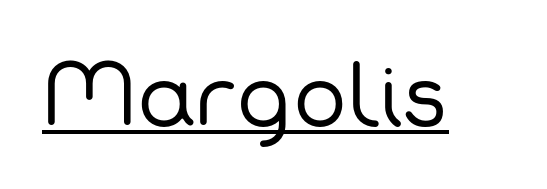
Q: Is the text bold? A: No.
Q: Is the typeface a serif or a sans-serif typeface? A: Sans-serif.
Q: Is the text underlined? A: Yes.
Q: Is the spacing between letters normal or unusually wide? A: Normal.
Q: Width (condensed, normal, or wide)? A: Normal.
Q: Stroke contrast? A: Low.
Q: x-height? A: Medium.
Q: Monospaced? A: No.
